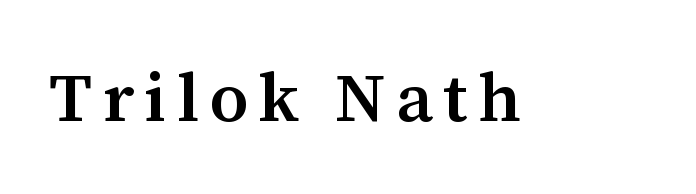
In terms of letterform style, serifs are clearly present. The axis of the letterforms is exactly vertical. Do the characters align in a grid? No, the font is proportional. On the weight axis this lands at semibold, roughly 600.
